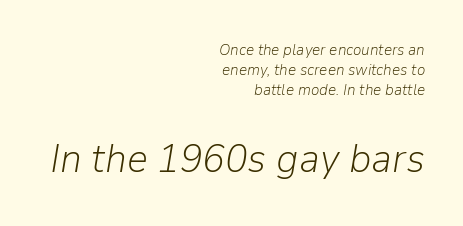
The image shows 41 px light type, italic (leaning right); set right-aligned, line spacing 1.24x, normal letter spacing, not underlined; the second (bottom) block is 2.56x larger; low stroke contrast and a medium x-height.
